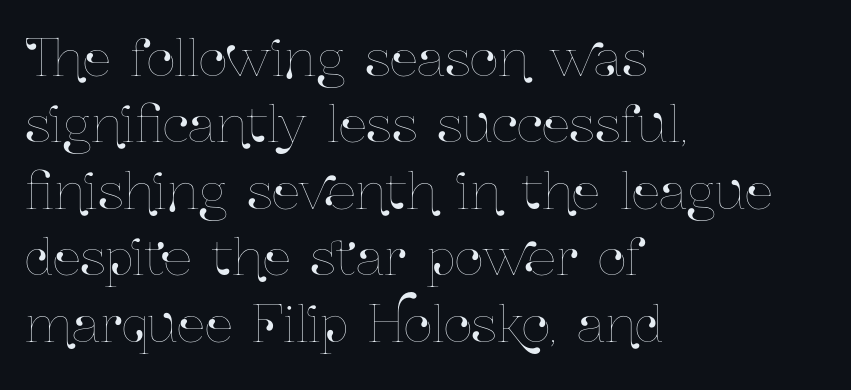
The image shows 50 px condensed type, upright; set left-aligned, normal line spacing (1.33x), normal letter spacing, not underlined; low stroke contrast and a medium x-height.
